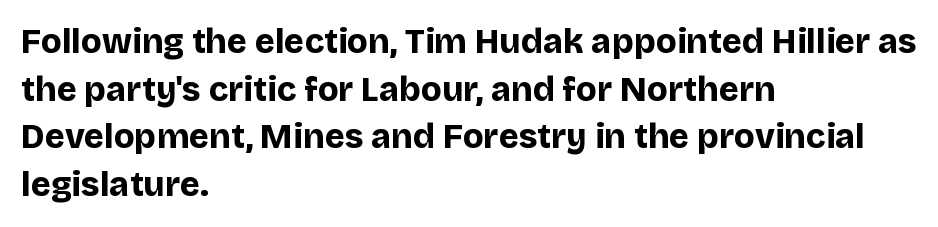
The image shows 34 px bold sans-serif type, upright; set left-aligned, normal line spacing (1.4x), normal letter spacing, not underlined; low stroke contrast and a large x-height.
